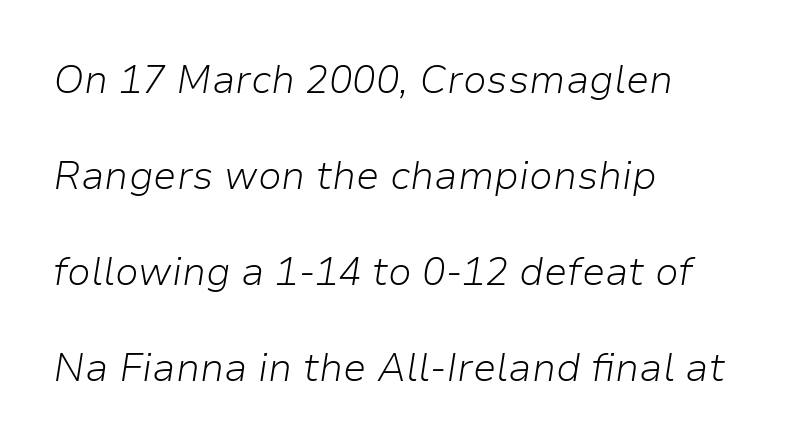
These lines stand farther apart than default settings would place them. Spacing verdict: proportional, widths tailored to each character. Inter-character spacing is left at the font's built-in metrics. The passage shown leans; its letterforms are oblique.
